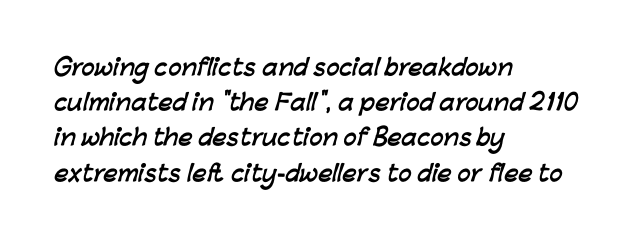
{"bold": "yes", "underline": "no", "align": "left", "line_spacing": "normal", "line_spacing_ratio": 1.6, "letter_spacing": "normal", "letter_spacing_em": 0.0, "glyph_px": 22}
